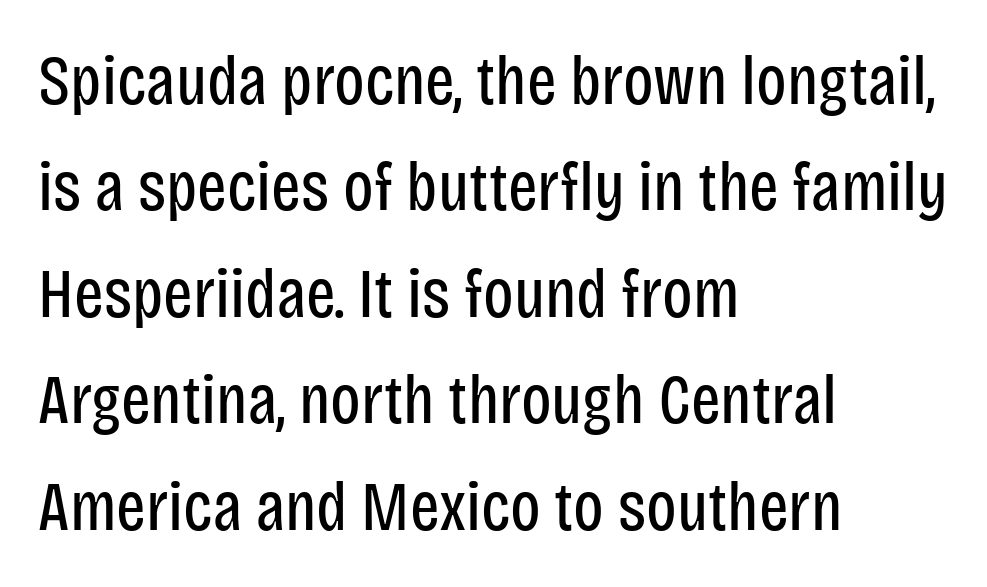
Q: Is the text bold? A: No.
Q: Is the text italic (slanted)? A: No, it is upright.
Q: Is the typeface a serif or a sans-serif typeface? A: Sans-serif.
Q: Is the text underlined? A: No.
Q: How is the paragraph aligned? A: Left-aligned.
Q: Is the spacing between letters normal or unusually wide? A: Normal.
Q: Is the spacing between lines tight, normal or loose? A: Normal.
Q: Width (condensed, normal, or wide)? A: Condensed.
Q: Stroke contrast? A: Low.
Q: x-height? A: Large.
Q: Monospaced? A: No.
